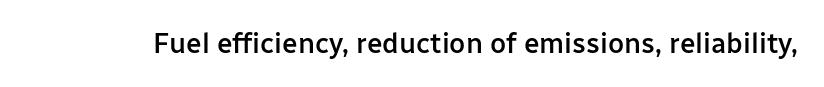
{"serif": "no", "italic": "no", "bold": "semi", "weight": "semibold", "width": "normal", "stroke_contrast": "low", "x_height": "medium", "monospaced": "no", "underline": "no", "letter_spacing": "normal", "letter_spacing_em": 0.0, "glyph_px": 28}
